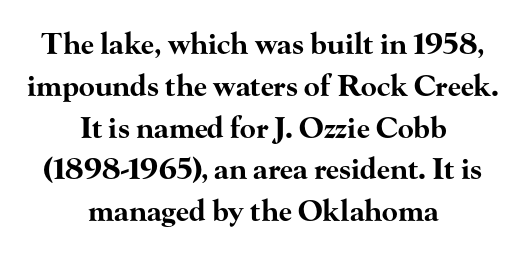
{"serif": "yes", "italic": "no", "bold": "yes", "weight": "bold", "width": "wide", "stroke_contrast": "high", "x_height": "small", "monospaced": "no", "underline": "no", "align": "center", "line_spacing": "normal", "line_spacing_ratio": 1.44, "letter_spacing": "normal", "letter_spacing_em": 0.0, "glyph_px": 29}
